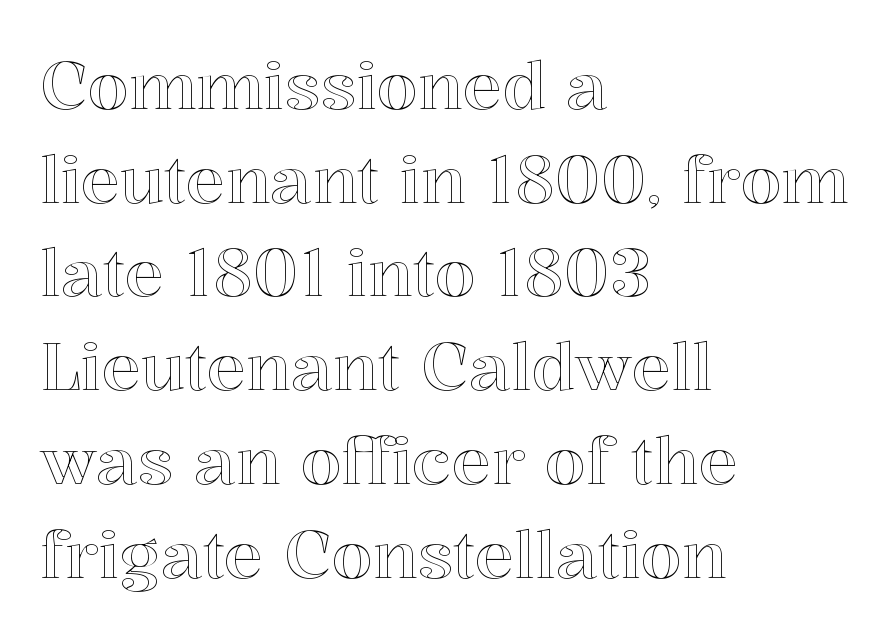
Q: Is the text italic (slanted)? A: No, it is upright.
Q: Is the text underlined? A: No.
Q: How is the paragraph aligned? A: Left-aligned.
Q: Is the spacing between letters normal or unusually wide? A: Normal.
Q: Is the spacing between lines tight, normal or loose? A: Normal.
Q: Width (condensed, normal, or wide)? A: Normal.
Q: x-height? A: Medium.
Q: Monospaced? A: No.
